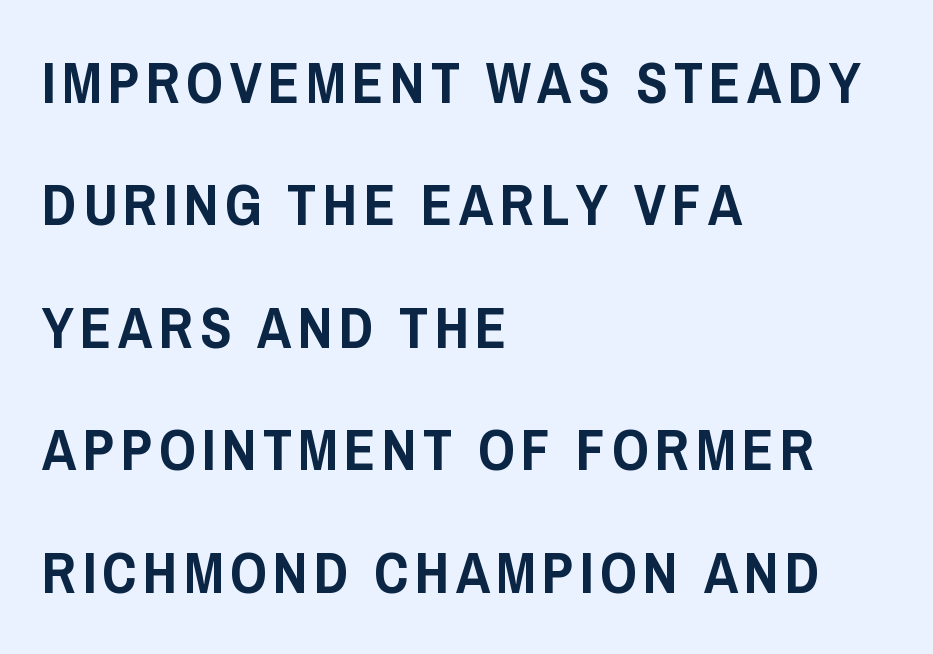
The image shows 58 px condensed sans-serif type, upright; set left-aligned, loose line spacing (2.11x), not underlined; low stroke contrast and a large x-height.
